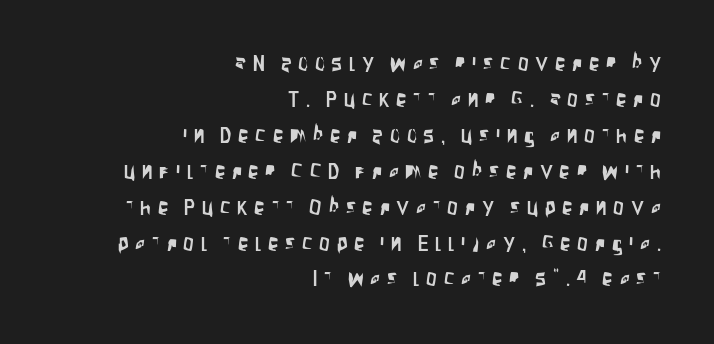
The image shows 21 px text type, upright; set right-aligned, line spacing 1.71x, unusually wide letter spacing (+0.32 em), not underlined.
